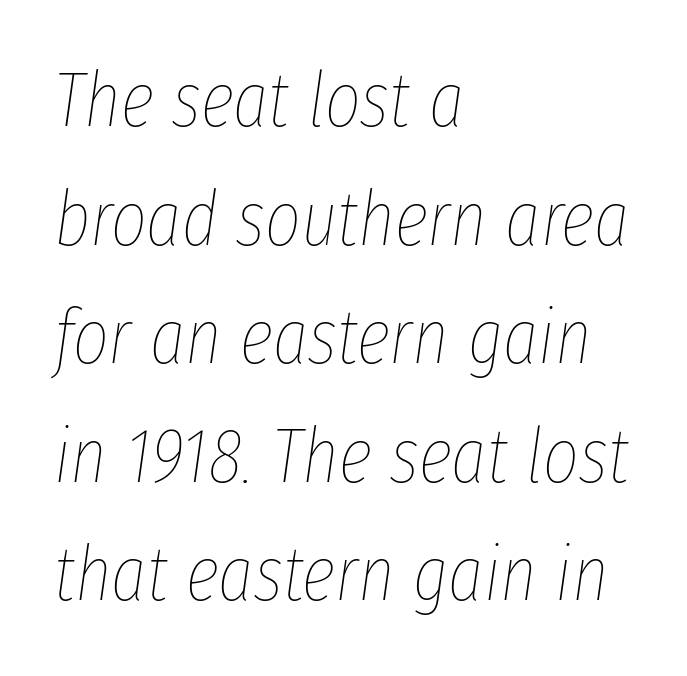
Do the characters align in a grid? No, the font is proportional. Leading: standard. A bare baseline throughout the passage. The face looks like a standard text weight, possibly lighter. Slant detected: the letters are inclined.
